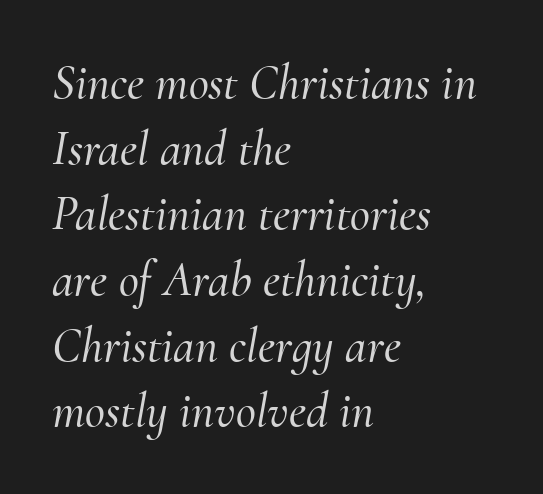
{"serif": "yes", "italic": "yes", "lean": "right", "slant_degrees": 10, "width": "normal", "stroke_contrast": "medium", "x_height": "small", "monospaced": "no", "underline": "no", "align": "left", "line_spacing": "normal", "line_spacing_ratio": 1.34, "letter_spacing": "normal", "letter_spacing_em": 0.0, "glyph_px": 49}
